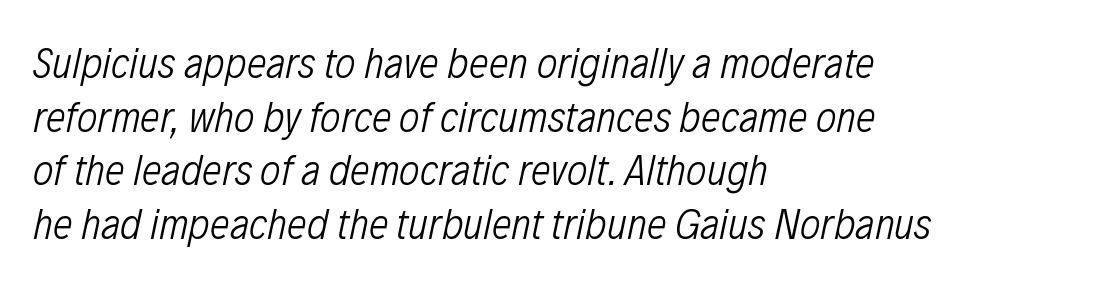
{"italic": "yes", "lean": "right", "slant_degrees": 12, "bold": "no", "weight": "light", "width": "condensed", "stroke_contrast": "low", "x_height": "medium", "monospaced": "no", "underline": "no", "align": "left", "line_spacing_ratio": 1.22, "letter_spacing": "normal", "letter_spacing_em": 0.0, "glyph_px": 44}
